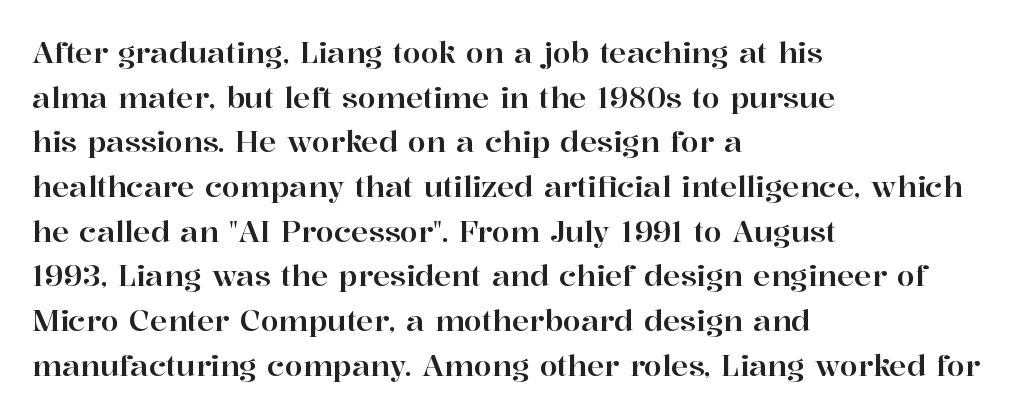
{"serif": "yes", "italic": "no", "width": "normal", "stroke_contrast": "high", "x_height": "medium", "monospaced": "no", "underline": "no", "align": "left", "line_spacing": "normal", "line_spacing_ratio": 1.54, "letter_spacing": "normal", "letter_spacing_em": 0.0, "glyph_px": 29}
